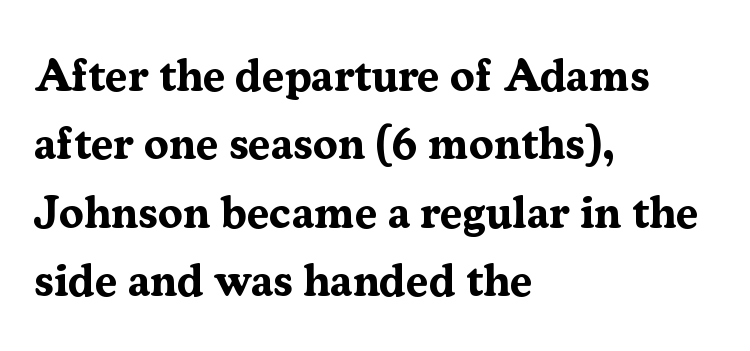
The image shows 45 px bold serif type, upright; set left-aligned, normal line spacing (1.52x), normal letter spacing, not underlined; medium stroke contrast and a medium x-height.
